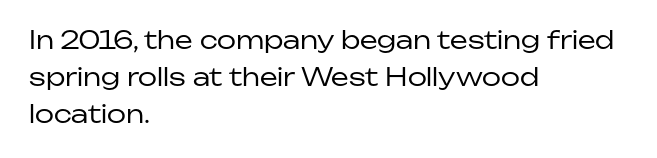
Each new line begins a customary step beneath the previous one. In CSS terms this would be text-align: left. Every character sits straight up, as roman type does. Inter-character spacing is left at the font's built-in metrics.
